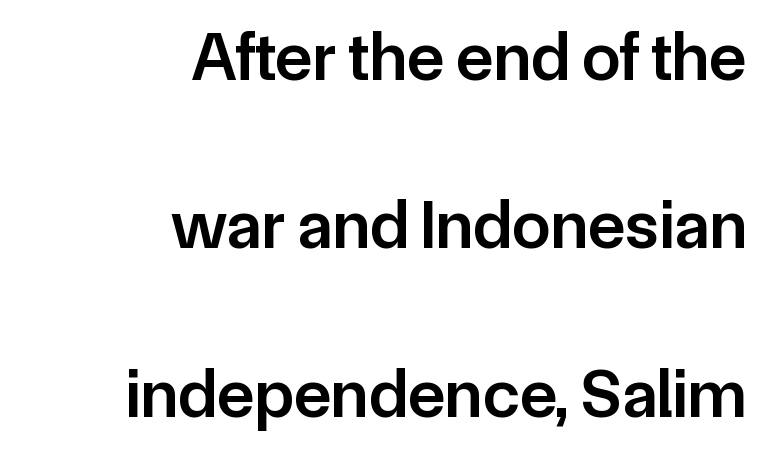
Q: Is the text bold? A: Semi-bold.
Q: Is the text italic (slanted)? A: No, it is upright.
Q: Is the typeface a serif or a sans-serif typeface? A: Sans-serif.
Q: Is the text underlined? A: No.
Q: How is the paragraph aligned? A: Right-aligned.
Q: Is the spacing between letters normal or unusually wide? A: Normal.
Q: Is the spacing between lines tight, normal or loose? A: Loose.
Q: Width (condensed, normal, or wide)? A: Normal.
Q: Stroke contrast? A: Low.
Q: x-height? A: Medium.
Q: Monospaced? A: No.
